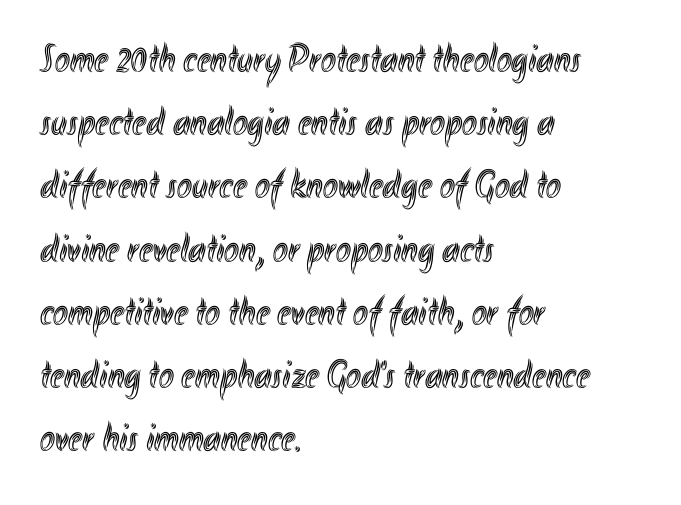
Q: Is the text italic (slanted)? A: Yes.
Q: Is the text underlined? A: No.
Q: How is the paragraph aligned? A: Left-aligned.
Q: Is the spacing between letters normal or unusually wide? A: Normal.
Q: Is the spacing between lines tight, normal or loose? A: Normal.
Q: Width (condensed, normal, or wide)? A: Condensed.
Q: x-height? A: Small.
Q: Monospaced? A: No.
